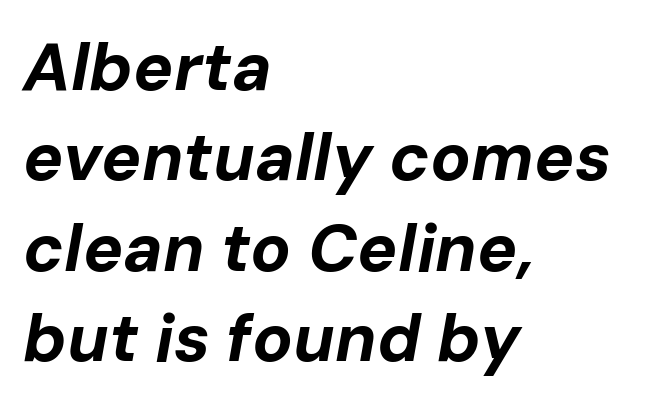
The image shows 67 px bold type, italic (leaning right); set left-aligned, normal line spacing (1.35x), normal letter spacing, not underlined; low stroke contrast and a medium x-height.
